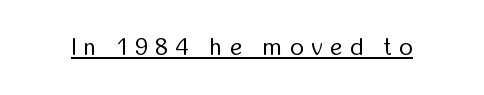
The image shows 23 px text type, upright; set unusually wide letter spacing (+0.35 em), underlined.
